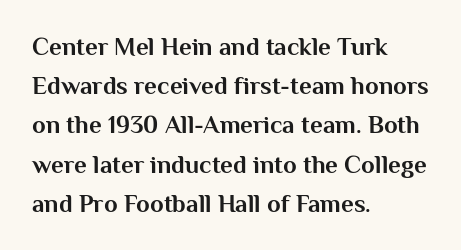
{"italic": "no", "bold": "yes", "underline": "no", "align": "left", "line_spacing": "normal", "line_spacing_ratio": 1.57, "letter_spacing": "normal", "letter_spacing_em": 0.0, "glyph_px": 25}
